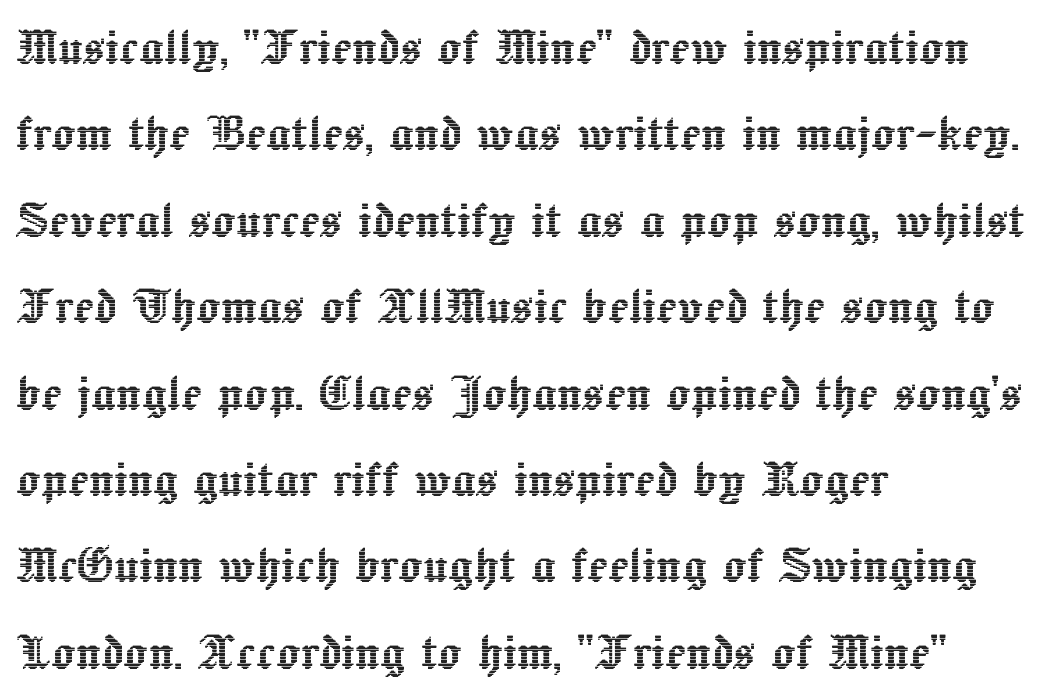
The image shows 60 px text type, upright; set left-aligned, normal line spacing (1.44x), normal letter spacing, not underlined; a medium x-height.
